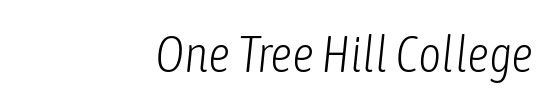
{"italic": "yes", "lean": "right", "slant_degrees": 6, "bold": "no", "weight": "light", "width": "condensed", "stroke_contrast": "low", "x_height": "medium", "monospaced": "no", "underline": "no", "align": "right", "letter_spacing": "normal", "letter_spacing_em": 0.0, "glyph_px": 50}
